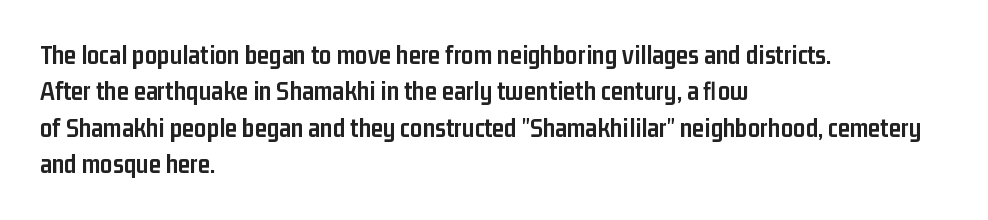
The image shows 27 px bold type, upright; set left-aligned, normal line spacing (1.35x), normal letter spacing, not underlined.
